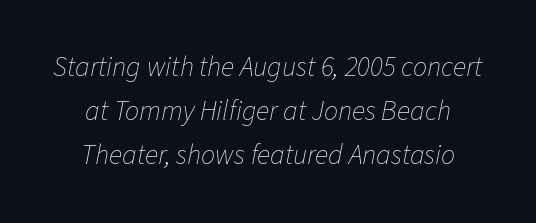
The image shows 28 px thin type, italic (leaning right); set centered, normal line spacing (1.57x), normal letter spacing, not underlined; low stroke contrast and a medium x-height.
